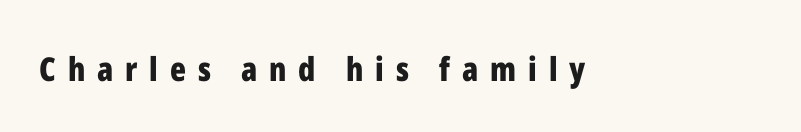
The image shows 33 px bold, condensed sans-serif type, upright; set unusually wide letter spacing (+0.36 em), not underlined; low stroke contrast and a medium x-height.
